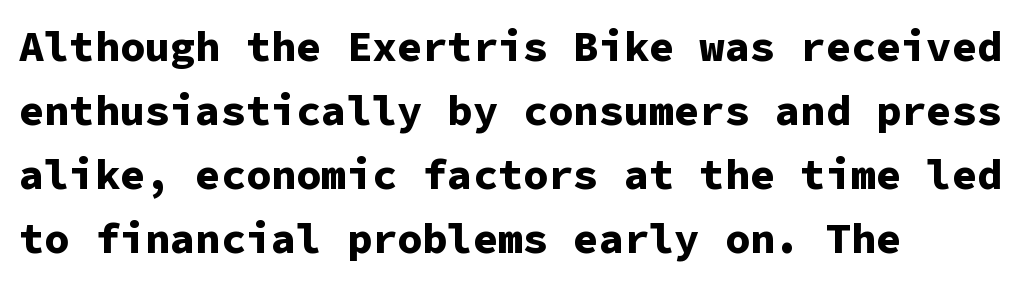
Q: Is the text bold? A: Yes.
Q: Is the text italic (slanted)? A: No, it is upright.
Q: Is the typeface a serif or a sans-serif typeface? A: Sans-serif.
Q: Is the text underlined? A: No.
Q: How is the paragraph aligned? A: Left-aligned.
Q: Is the spacing between letters normal or unusually wide? A: Normal.
Q: Is the spacing between lines tight, normal or loose? A: Normal.
Q: Width (condensed, normal, or wide)? A: Normal.
Q: Stroke contrast? A: Low.
Q: x-height? A: Medium.
Q: Monospaced? A: Yes.
